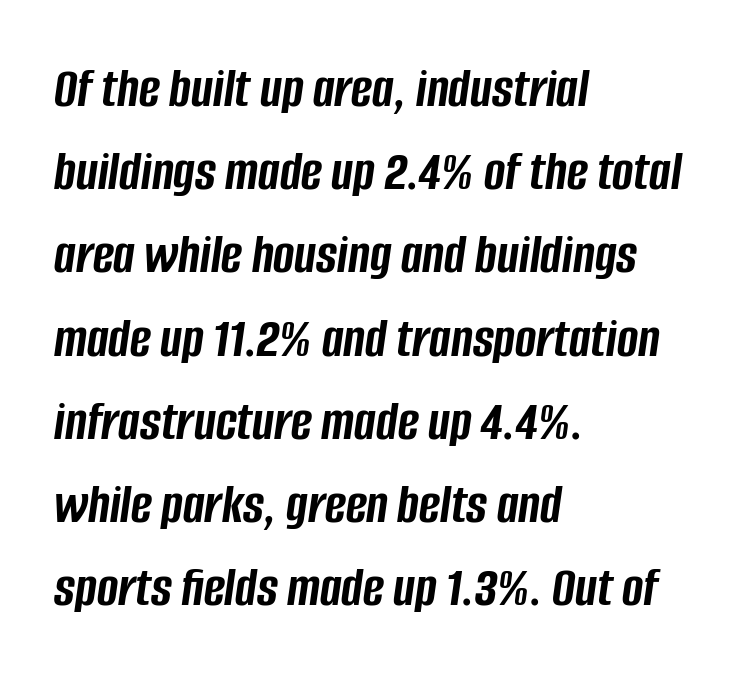
The image shows 57 px semibold, condensed type, italic (leaning right); set left-aligned, normal line spacing (1.46x), normal letter spacing, not underlined; low stroke contrast and a large x-height.
